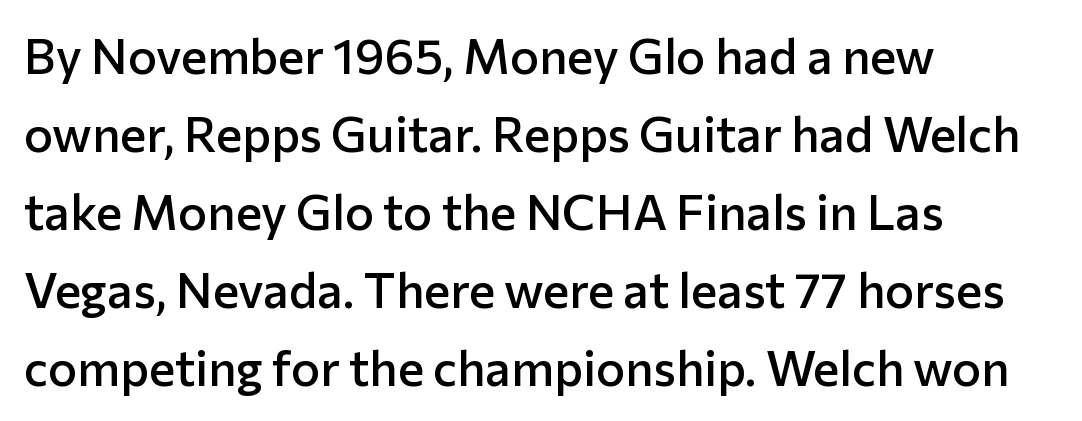
{"serif": "no", "italic": "no", "bold": "semi", "weight": "semibold", "width": "normal", "stroke_contrast": "low", "x_height": "medium", "monospaced": "no", "underline": "no", "align": "left", "line_spacing": "normal", "line_spacing_ratio": 1.59, "letter_spacing": "normal", "letter_spacing_em": 0.0, "glyph_px": 49}
